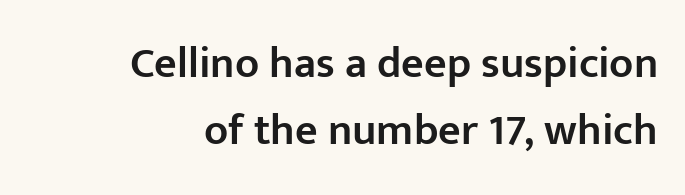
Right-aligned paragraph, ragged on the left. The tracking reads as untouched default to a designer's eye. Proportional: the letters do not fall into vertical columns. Rule under the text: the space is simply empty. This is roman type, the default non-slanted kind.
